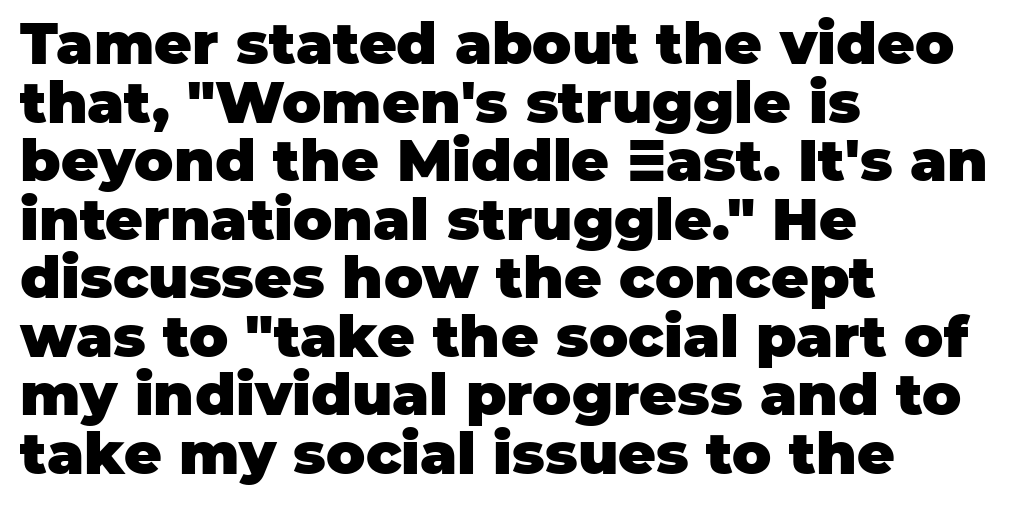
{"serif": "no", "italic": "no", "bold": "yes", "weight": "heavy", "width": "normal", "stroke_contrast": "low", "x_height": "large", "monospaced": "no", "underline": "no", "align": "left", "line_spacing": "tight", "line_spacing_ratio": 1.01, "letter_spacing": "normal", "letter_spacing_em": 0.0, "glyph_px": 58}
